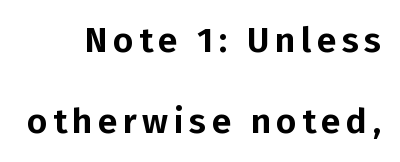
The characters display no serif detailing; their extremities are plain. Do the letters lean? They stand straight. Nobody drew a line under any word here. The letters advance in unequal steps, a hallmark of proportional type. The rendering uses a large line-height, opening up the rows.
